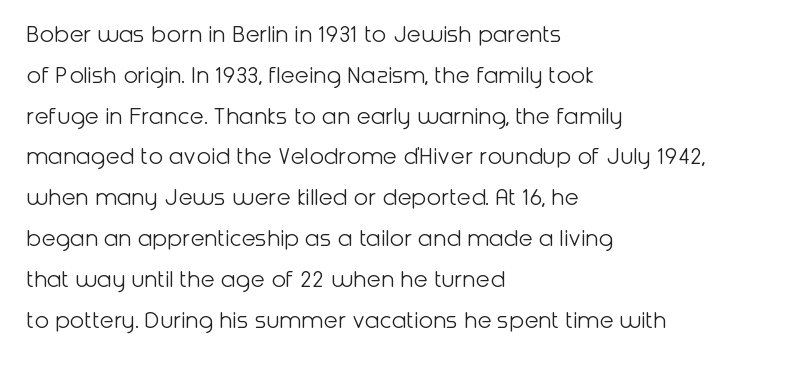
Q: Is the text bold? A: No.
Q: Is the text italic (slanted)? A: No, it is upright.
Q: Is the text underlined? A: No.
Q: How is the paragraph aligned? A: Left-aligned.
Q: Is the spacing between letters normal or unusually wide? A: Normal.
Q: Is the spacing between lines tight, normal or loose? A: Normal.
